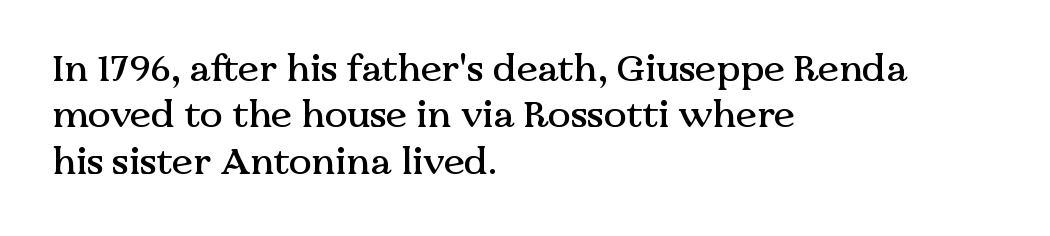
Horizontally, the lines are justified to the leading edge only. Has an underline been added? It has not. Each word holds together tightly as a unit, with standard inter-letter gaps. These lines are rendered in a variable-pitch font.
